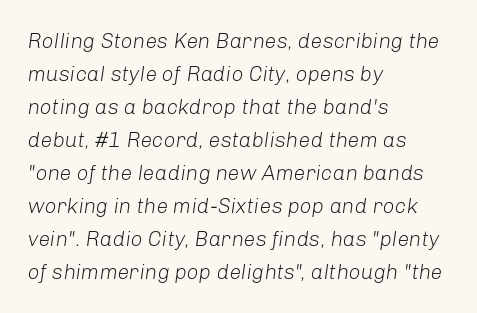
{"italic": "yes", "lean": "right", "slant_degrees": 8, "bold": "no", "underline": "no", "align": "left", "line_spacing": "normal", "line_spacing_ratio": 1.57, "letter_spacing": "normal", "letter_spacing_em": 0.0, "glyph_px": 21}
